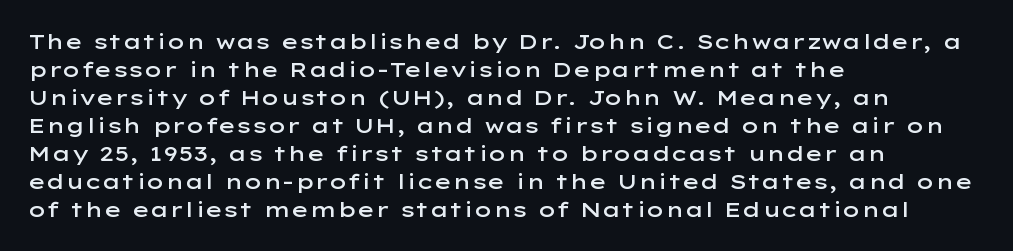
Q: Is the text bold? A: Semi-bold.
Q: Is the text italic (slanted)? A: No, it is upright.
Q: Is the text underlined? A: No.
Q: How is the paragraph aligned? A: Left-aligned.
Q: Is the spacing between letters normal or unusually wide? A: Normal.
Q: Is the spacing between lines tight, normal or loose? A: Normal.
